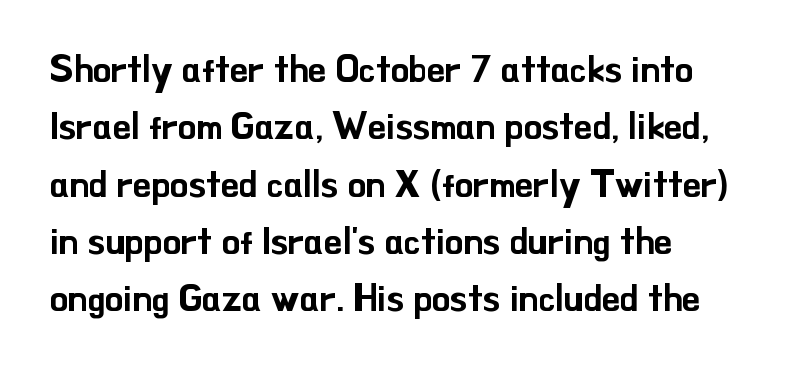
{"serif": "no", "italic": "no", "width": "normal", "stroke_contrast": "low", "x_height": "small", "monospaced": "no", "underline": "no", "align": "left", "line_spacing": "normal", "line_spacing_ratio": 1.55, "letter_spacing": "normal", "letter_spacing_em": 0.0, "glyph_px": 37}
